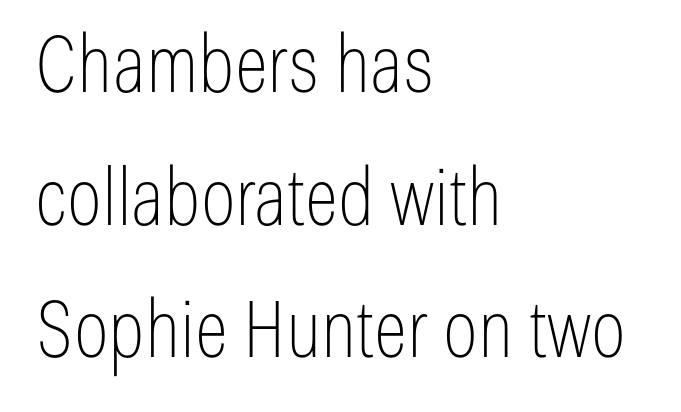
Q: Is the text bold? A: No.
Q: Is the text italic (slanted)? A: No, it is upright.
Q: Is the typeface a serif or a sans-serif typeface? A: Sans-serif.
Q: Is the text underlined? A: No.
Q: How is the paragraph aligned? A: Left-aligned.
Q: Is the spacing between letters normal or unusually wide? A: Normal.
Q: Is the spacing between lines tight, normal or loose? A: Normal.
Q: Width (condensed, normal, or wide)? A: Condensed.
Q: Stroke contrast? A: Low.
Q: x-height? A: Medium.
Q: Monospaced? A: No.
